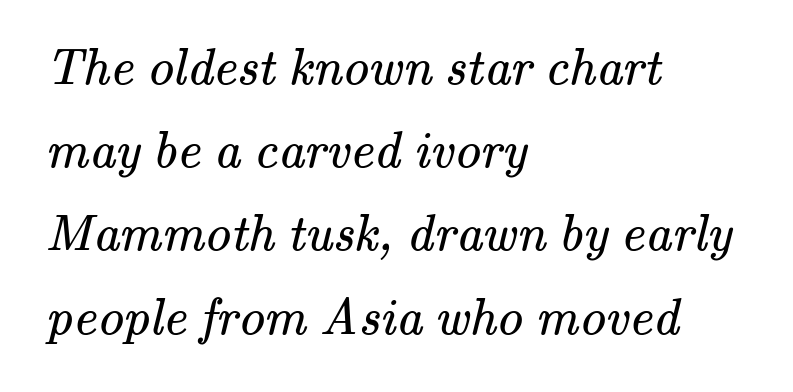
{"serif": "yes", "bold": "no", "weight": "regular", "width": "normal", "stroke_contrast": "medium", "x_height": "small", "monospaced": "no", "underline": "no", "align": "left", "line_spacing": "normal", "line_spacing_ratio": 1.6, "letter_spacing": "normal", "letter_spacing_em": 0.0, "glyph_px": 52}
